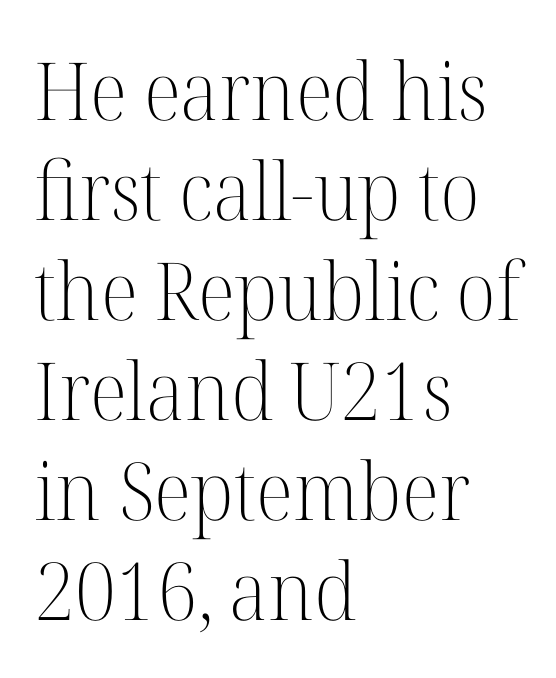
Q: Is the text bold? A: No.
Q: Is the text italic (slanted)? A: No, it is upright.
Q: Is the typeface a serif or a sans-serif typeface? A: Serif.
Q: Is the text underlined? A: No.
Q: How is the paragraph aligned? A: Left-aligned.
Q: Is the spacing between letters normal or unusually wide? A: Normal.
Q: Is the spacing between lines tight, normal or loose? A: Normal.
Q: Width (condensed, normal, or wide)? A: Normal.
Q: Stroke contrast? A: High.
Q: x-height? A: Medium.
Q: Monospaced? A: No.
